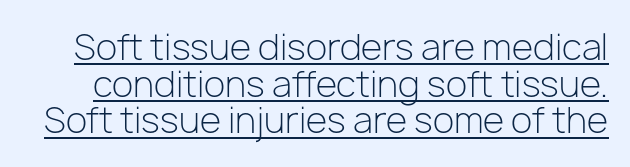
Q: Is the text bold? A: No.
Q: Is the text italic (slanted)? A: No, it is upright.
Q: Is the typeface a serif or a sans-serif typeface? A: Sans-serif.
Q: Is the text underlined? A: Yes.
Q: Is the spacing between letters normal or unusually wide? A: Normal.
Q: Is the spacing between lines tight, normal or loose? A: Tight.
Q: Width (condensed, normal, or wide)? A: Normal.
Q: Stroke contrast? A: Low.
Q: x-height? A: Medium.
Q: Monospaced? A: No.
